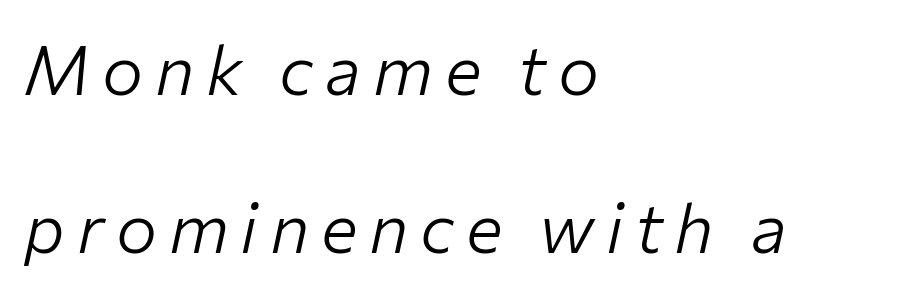
The image shows 69 px light type, italic (leaning right); set left-aligned, loose line spacing (2.29x), not underlined; low stroke contrast and a medium x-height.
